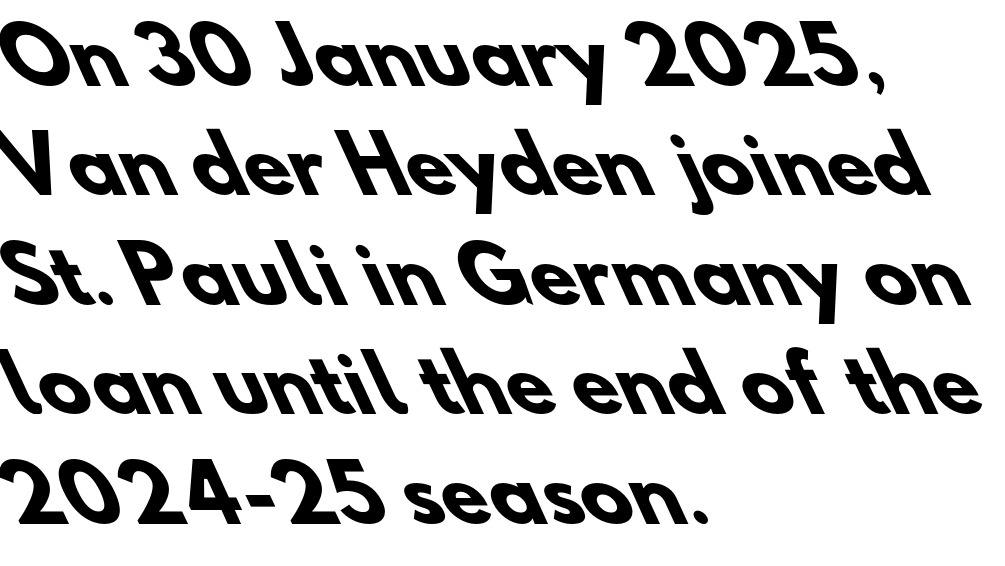
The image shows 76 px heavy sans-serif type; set left-aligned, normal line spacing (1.44x), normal letter spacing, not underlined; low stroke contrast and a small x-height.
